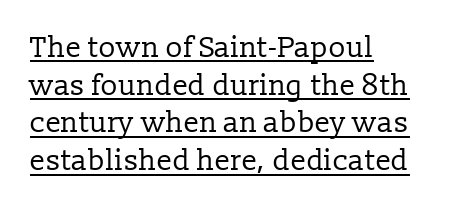
The image shows 29 px regular-weight serif type, upright; set left-aligned, normal line spacing (1.3x), normal letter spacing, underlined; low stroke contrast and a medium x-height.
